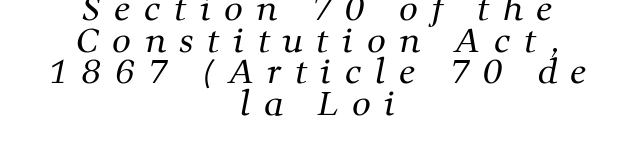
{"serif": "yes", "bold": "no", "weight": "regular", "width": "normal", "stroke_contrast": "medium", "x_height": "medium", "monospaced": "no", "underline": "no", "align": "center", "line_spacing": "tight", "line_spacing_ratio": 0.96, "letter_spacing": "wide", "letter_spacing_em": 0.41, "glyph_px": 33}
